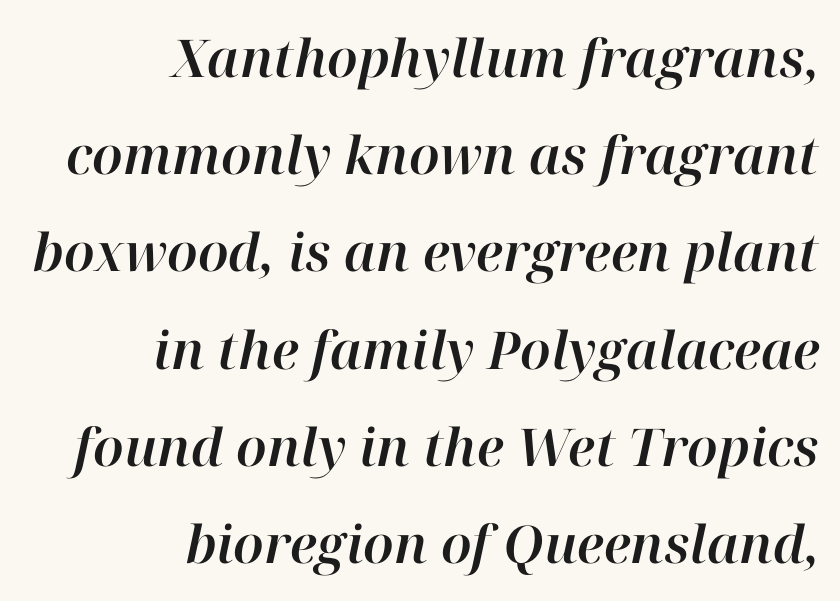
Clear beneath every line of the passage. This sample has the flowing, uneven cadence of proportional lettering. The horizontal fit of the characters is conventional and even. The lettering tilts uniformly, giving the passage an italic look. Alignment: flush right.
